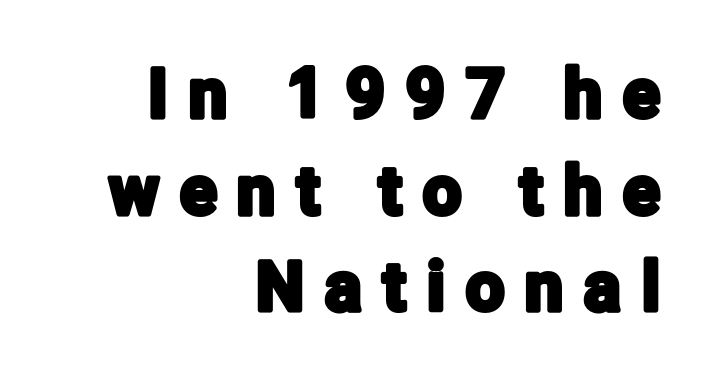
{"serif": "no", "italic": "no", "width": "condensed", "stroke_contrast": "low", "x_height": "medium", "monospaced": "no", "underline": "no", "align": "right", "line_spacing": "normal", "line_spacing_ratio": 1.42, "letter_spacing": "wide", "letter_spacing_em": 0.31, "glyph_px": 68}
